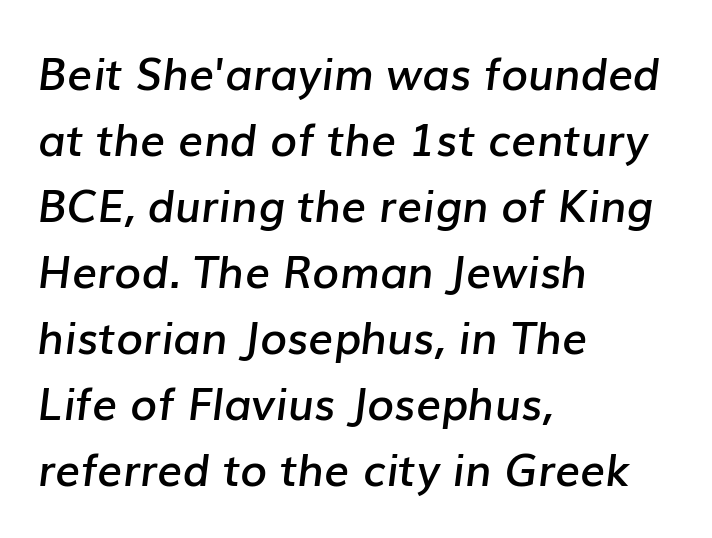
Q: Is the text bold? A: Semi-bold.
Q: Is the text italic (slanted)? A: Yes, it leans right by about 7 degrees.
Q: Is the text underlined? A: No.
Q: How is the paragraph aligned? A: Left-aligned.
Q: Is the spacing between letters normal or unusually wide? A: Normal.
Q: Is the spacing between lines tight, normal or loose? A: Normal.
Q: Width (condensed, normal, or wide)? A: Normal.
Q: Stroke contrast? A: Low.
Q: x-height? A: Medium.
Q: Monospaced? A: No.
